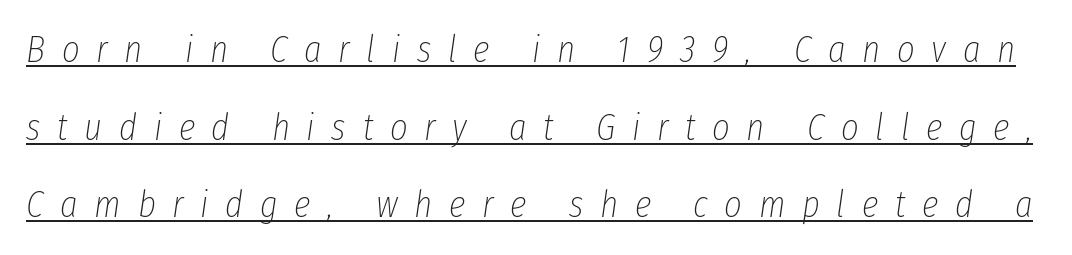
Q: Is the text bold? A: No.
Q: Is the text italic (slanted)? A: Yes, it leans right by about 8 degrees.
Q: Is the text underlined? A: Yes.
Q: Is the spacing between letters normal or unusually wide? A: Unusually wide.
Q: Is the spacing between lines tight, normal or loose? A: Loose.
Q: Width (condensed, normal, or wide)? A: Condensed.
Q: Stroke contrast? A: Low.
Q: x-height? A: Medium.
Q: Monospaced? A: No.
